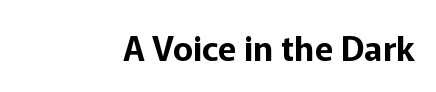
The image shows 34 px sans-serif type, upright; set right-aligned, normal letter spacing, not underlined; low stroke contrast and a medium x-height.
